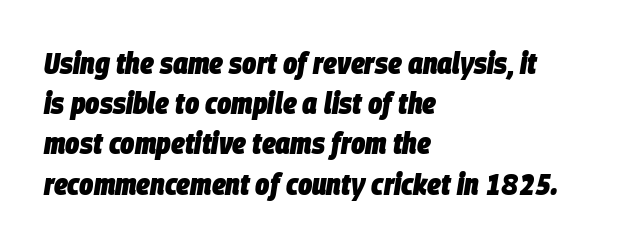
These lines are set flush left with a ragged right edge. Typographic density is high because the face is bold. Look at the tracking — it's just the regular setting, nothing added. Baseline-to-baseline distance is the conventional proportion of letter height. A typesetter would call this proportional, since set widths differ per character. This rendering features lettering with no underline.
